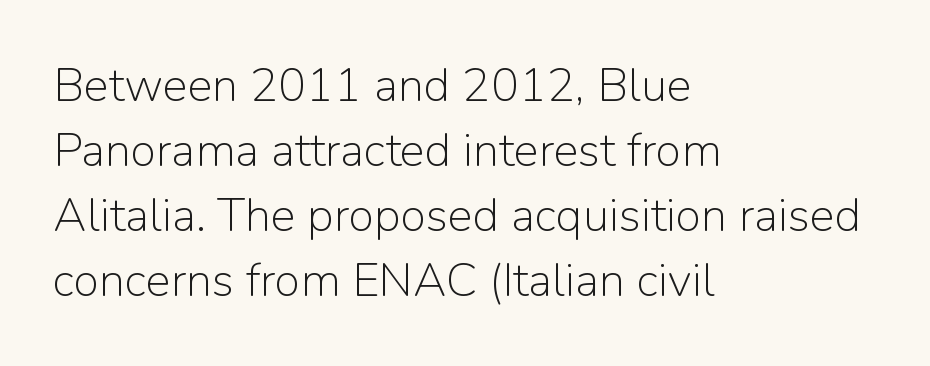
The image shows 47 px light sans-serif type, upright; set left-aligned, normal line spacing (1.38x), normal letter spacing, not underlined; low stroke contrast and a medium x-height.
